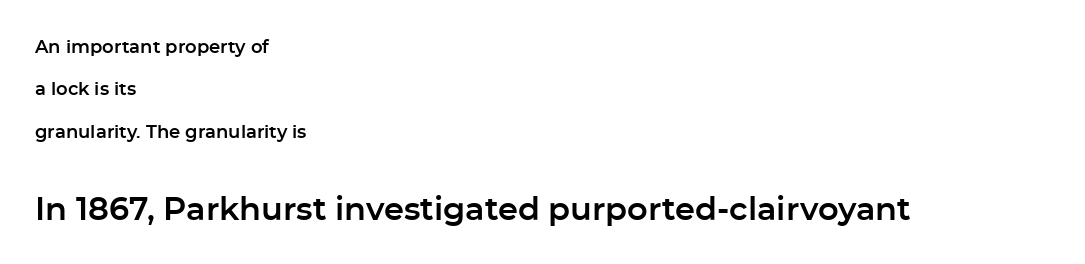
{"serif": "no", "italic": "no", "width": "normal", "stroke_contrast": "low", "x_height": "medium", "monospaced": "no", "underline": "no", "align": "left", "line_spacing": "loose", "line_spacing_ratio": 2.36, "letter_spacing": "normal", "letter_spacing_em": 0.0, "larger_block": "second", "size_ratio": 1.78, "glyph_px": 32}
